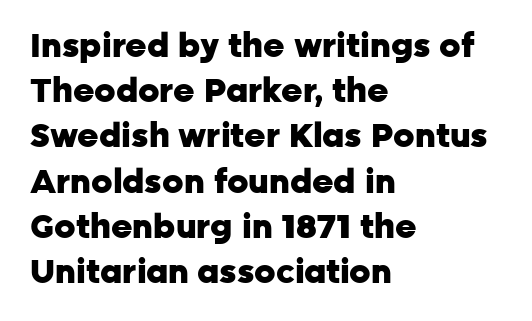
The image shows 33 px heavy sans-serif type, upright; set left-aligned, normal line spacing (1.37x), normal letter spacing, not underlined; low stroke contrast and a medium x-height.
